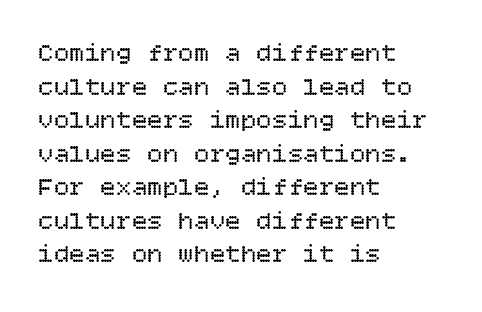
Interline gaps are of average width in this sample. In terms of posture, this sample is upright. Teacher's note: observe the even left margin — that is flush-left alignment. The cut favours lightness, reaching ordinary text weight at its darkest.
